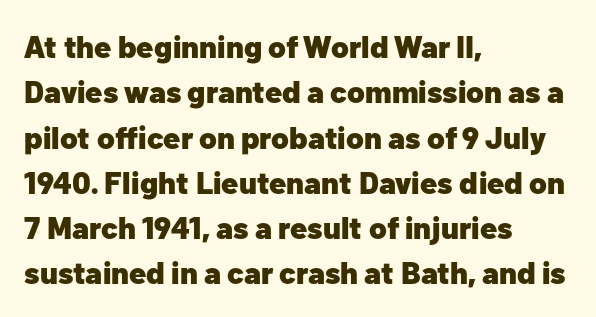
Q: Is the text bold? A: Yes.
Q: Is the text italic (slanted)? A: No, it is upright.
Q: Is the typeface a serif or a sans-serif typeface? A: Sans-serif.
Q: Is the text underlined? A: No.
Q: How is the paragraph aligned? A: Left-aligned.
Q: Is the spacing between letters normal or unusually wide? A: Normal.
Q: Is the spacing between lines tight, normal or loose? A: Normal.
Q: Width (condensed, normal, or wide)? A: Normal.
Q: Stroke contrast? A: Low.
Q: x-height? A: Medium.
Q: Monospaced? A: No.
